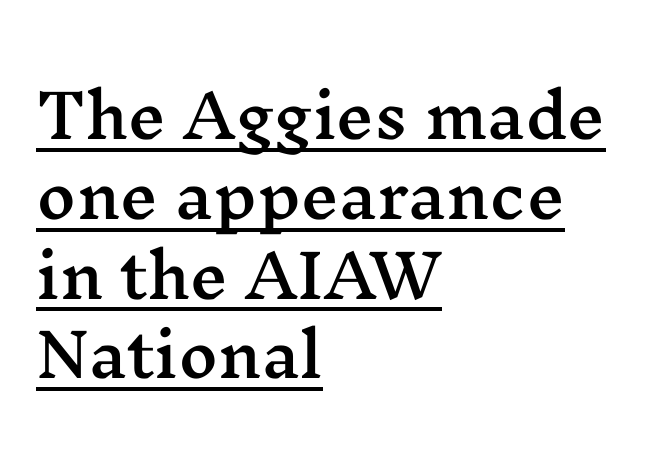
Q: Is the text italic (slanted)? A: No, it is upright.
Q: Is the typeface a serif or a sans-serif typeface? A: Serif.
Q: Is the text underlined? A: Yes.
Q: How is the paragraph aligned? A: Left-aligned.
Q: Is the spacing between letters normal or unusually wide? A: Normal.
Q: Is the spacing between lines tight, normal or loose? A: Normal.
Q: Width (condensed, normal, or wide)? A: Wide.
Q: Stroke contrast? A: Medium.
Q: x-height? A: Medium.
Q: Monospaced? A: No.
